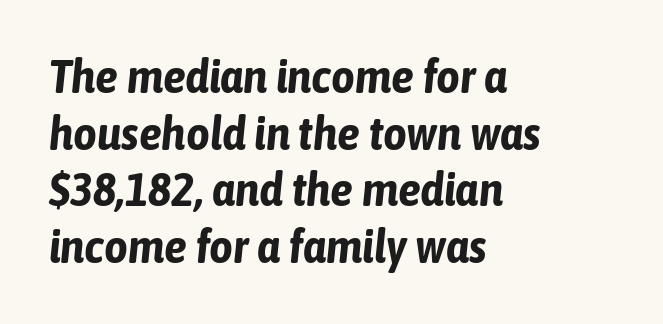
Q: Is the text bold? A: Yes.
Q: Is the text italic (slanted)? A: Yes, it leans right by about 6 degrees.
Q: Is the text underlined? A: No.
Q: How is the paragraph aligned? A: Left-aligned.
Q: Is the spacing between letters normal or unusually wide? A: Normal.
Q: Width (condensed, normal, or wide)? A: Condensed.
Q: Stroke contrast? A: Low.
Q: x-height? A: Medium.
Q: Monospaced? A: No.
